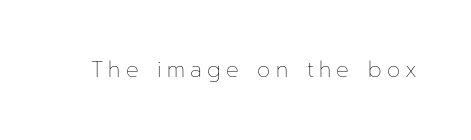
{"italic": "no", "bold": "no", "underline": "no", "letter_spacing": "wide", "letter_spacing_em": 0.25, "glyph_px": 21}
